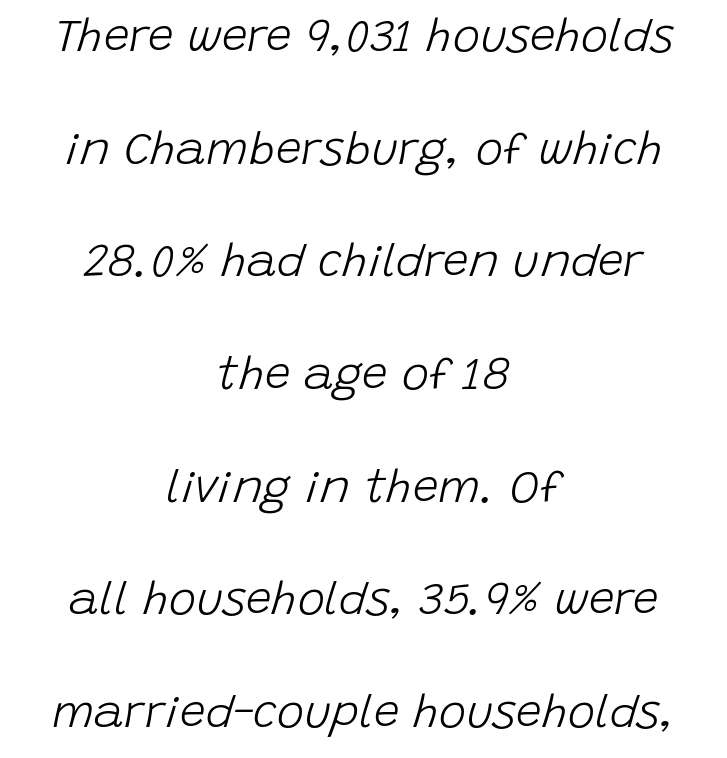
The image shows 46 px light type, italic (leaning right); set centered, loose line spacing (2.45x), normal letter spacing, not underlined; low stroke contrast and a large x-height.
